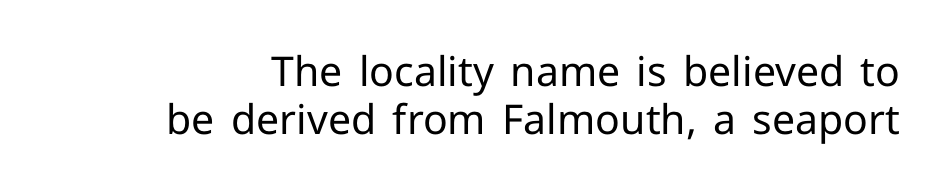
The image shows 41 px regular-weight sans-serif type, upright; set line spacing 1.18x, normal letter spacing, not underlined; low stroke contrast and a medium x-height.
